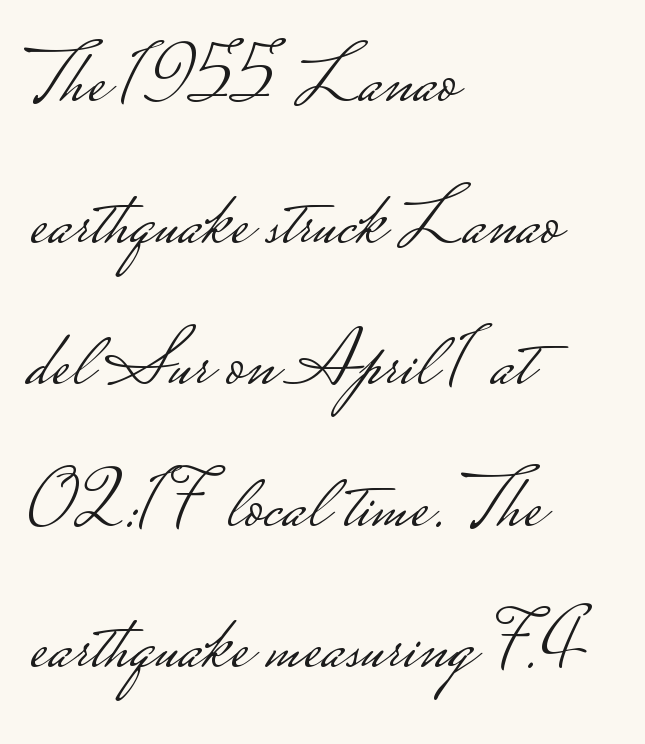
The image shows 80 px light, wide sans-serif type; set left-aligned, line spacing 1.77x, normal letter spacing, not underlined; low stroke contrast.
